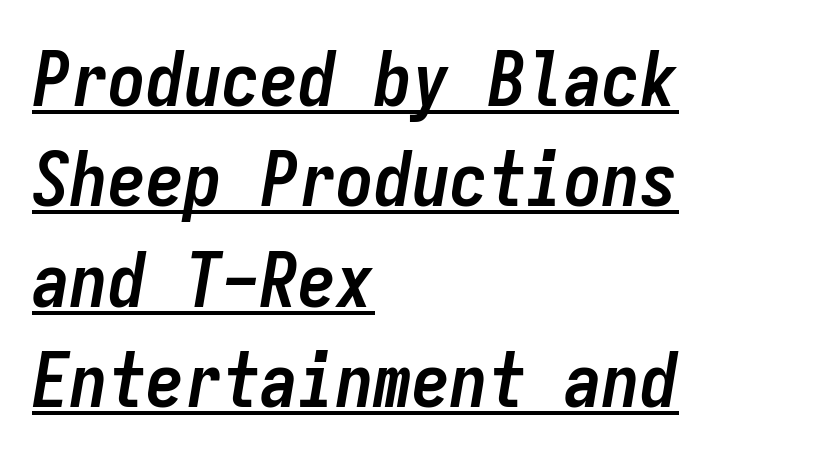
The image shows 76 px semibold, condensed type, italic (leaning right), monospaced; set left-aligned, normal line spacing (1.32x), normal letter spacing, underlined; low stroke contrast and a medium x-height.
